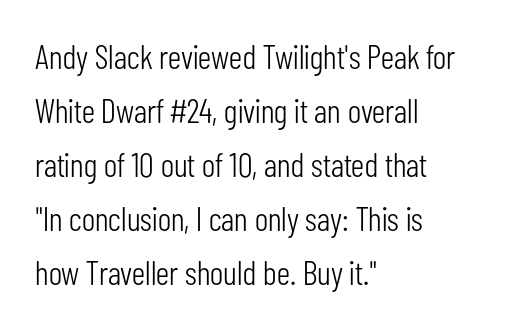
The image shows 34 px light, condensed sans-serif type, upright; set left-aligned, normal line spacing (1.59x), normal letter spacing, not underlined; low stroke contrast and a medium x-height.
